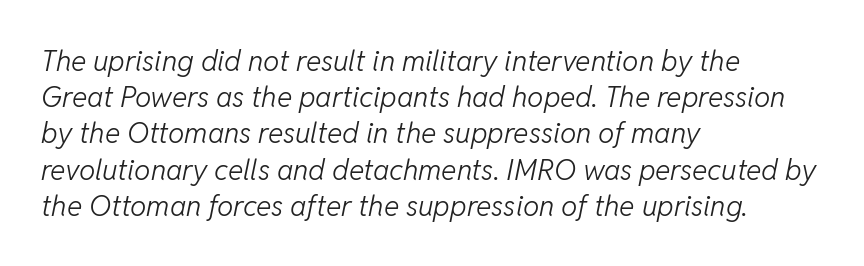
These lines keep a tight, regular rhythm from letter to letter. This rendering uses left alignment, leaving the right contour irregular. The cut favours lightness, reaching ordinary text weight at its darkest. A normal amount of white space separates one row of letters from the next. Words float on clear page, feet unadorned. You could not count columns in this text — the font is proportionally spaced.
